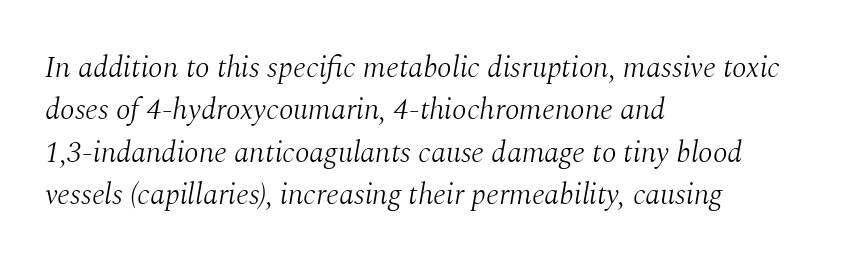
{"serif": "yes", "italic": "yes", "lean": "right", "slant_degrees": 10, "bold": "no", "weight": "light", "width": "normal", "stroke_contrast": "medium", "x_height": "medium", "monospaced": "no", "underline": "no", "align": "left", "line_spacing": "normal", "line_spacing_ratio": 1.41, "letter_spacing": "normal", "letter_spacing_em": 0.0, "glyph_px": 30}
